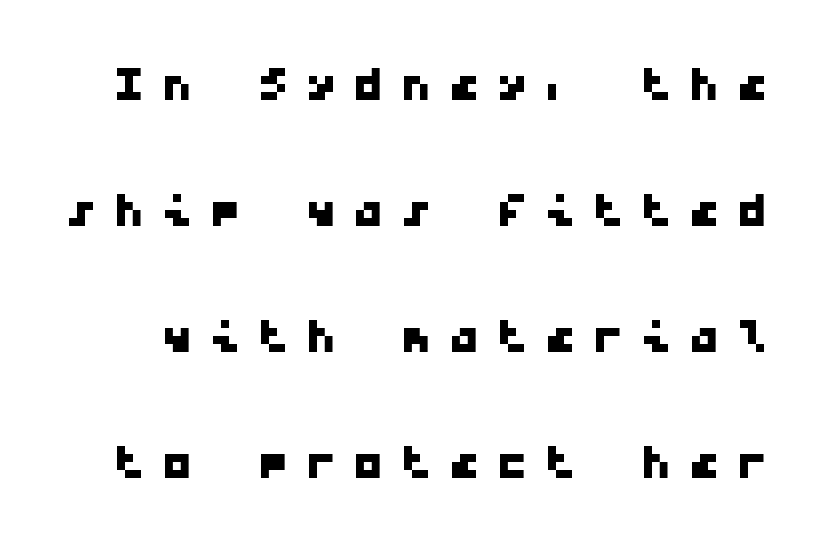
{"serif": "no", "width": "wide", "stroke_contrast": "low", "x_height": "medium", "monospaced": "yes", "underline": "no", "line_spacing": "loose", "line_spacing_ratio": 2.0, "letter_spacing": "wide", "letter_spacing_em": 0.26, "glyph_px": 63}
